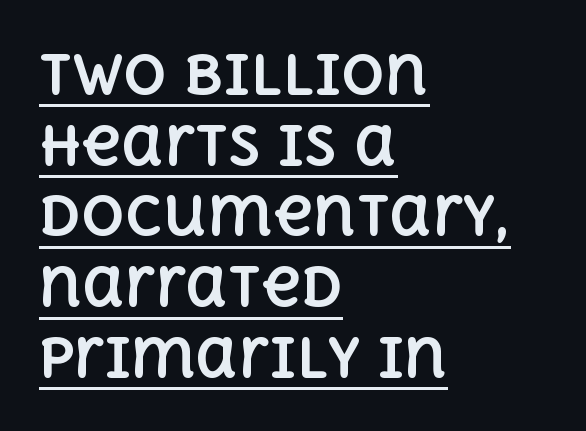
Q: Is the text bold? A: Yes.
Q: Is the text italic (slanted)? A: No, it is upright.
Q: Is the text underlined? A: Yes.
Q: How is the paragraph aligned? A: Left-aligned.
Q: Is the spacing between letters normal or unusually wide? A: Normal.
Q: Is the spacing between lines tight, normal or loose? A: Normal.
Q: Width (condensed, normal, or wide)? A: Normal.
Q: x-height? A: Large.
Q: Monospaced? A: No.
